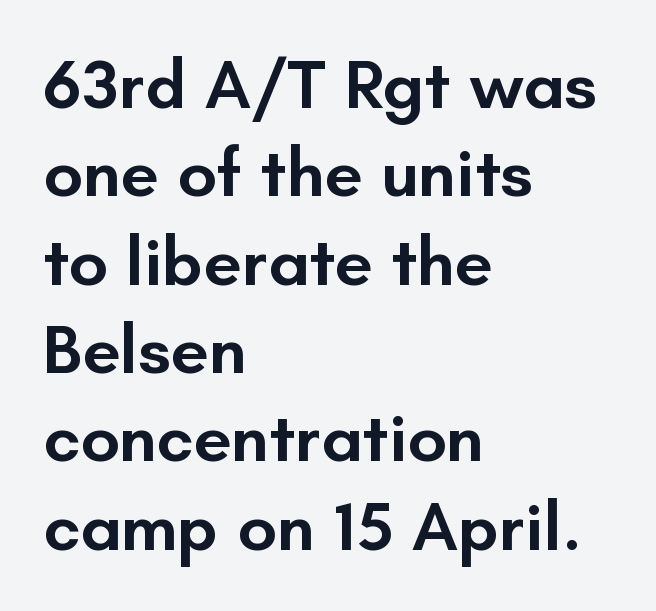
The image shows 69 px semibold sans-serif type, upright; set left-aligned, normal line spacing (1.28x), normal letter spacing, not underlined; low stroke contrast and a small x-height.
